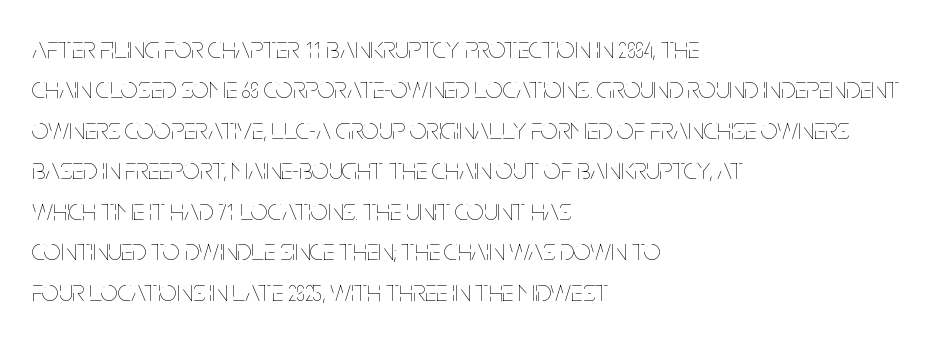
Q: Is the text bold? A: No.
Q: Is the text italic (slanted)? A: No, it is upright.
Q: Is the text underlined? A: No.
Q: How is the paragraph aligned? A: Left-aligned.
Q: Is the spacing between letters normal or unusually wide? A: Normal.
Q: Is the spacing between lines tight, normal or loose? A: Normal.
Q: Width (condensed, normal, or wide)? A: Condensed.
Q: Stroke contrast? A: Low.
Q: x-height? A: Large.
Q: Monospaced? A: No.
